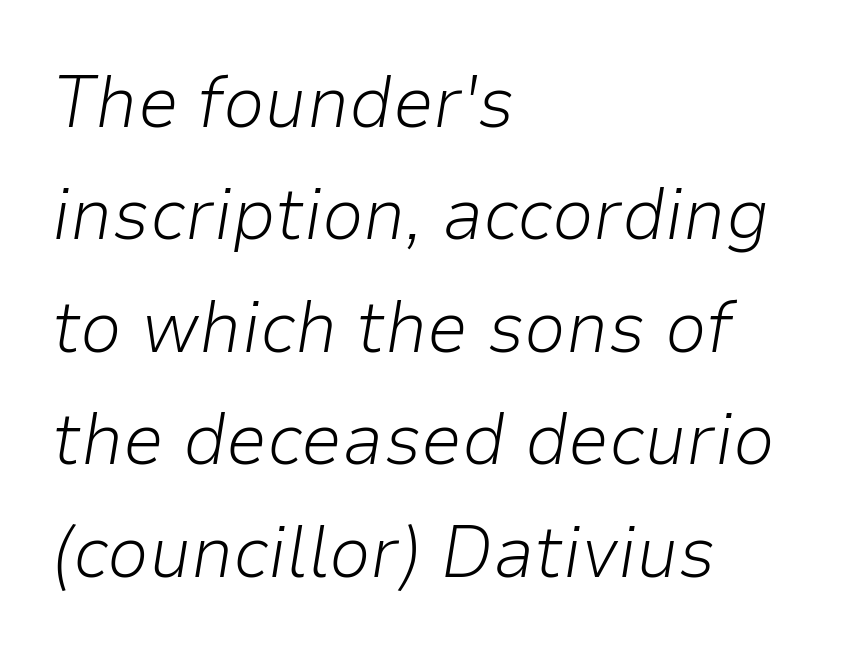
Is the block centered? No — it sits flush against the left margin. There's an unmistakable incline to the writing here. These lines are rendered in a variable-pitch font. Leading: standard.
